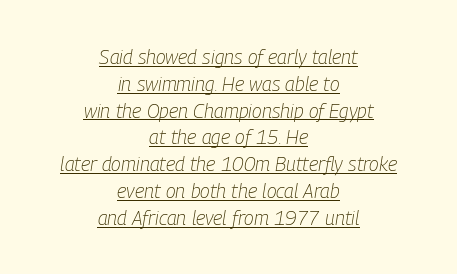
The image shows 20 px text type, italic (leaning right); set centered, normal line spacing (1.34x), normal letter spacing, underlined.
